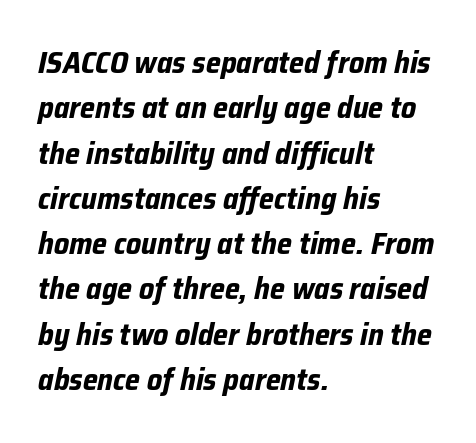
Words appear dense and cohesive because spacing is normal. The passage shown is typed in a proportional face where columns would drift. Unmarked baselines from the first word to the last. The whole block is typeset with a tilt.
